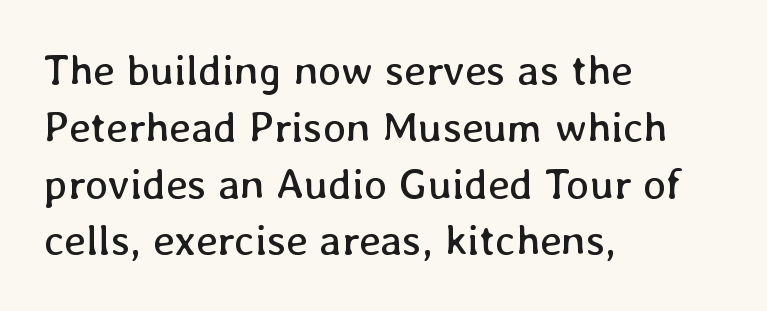
{"italic": "no", "bold": "no", "weight": "regular", "width": "normal", "stroke_contrast": "low", "x_height": "medium", "monospaced": "no", "underline": "no", "align": "left", "line_spacing": "normal", "line_spacing_ratio": 1.32, "letter_spacing": "normal", "letter_spacing_em": 0.0, "glyph_px": 43}
